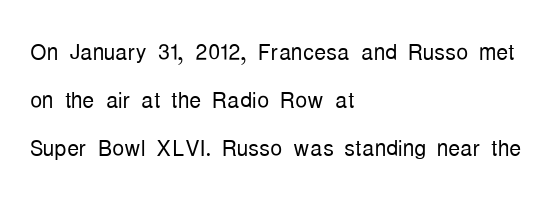
{"serif": "no", "italic": "no", "bold": "no", "weight": "light", "width": "condensed", "stroke_contrast": "low", "x_height": "medium", "monospaced": "no", "underline": "no", "align": "left", "line_spacing": "normal", "line_spacing_ratio": 1.6, "letter_spacing": "normal", "letter_spacing_em": 0.0, "glyph_px": 30}
